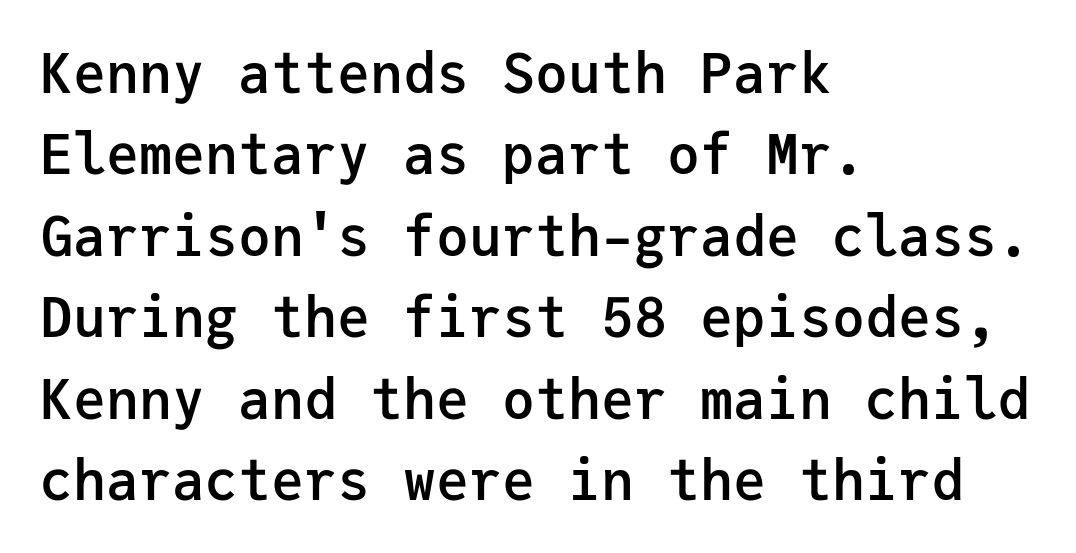
The vertical gap from one line to the next is medium. Rendered with straight, roman letterforms. Where is the straight margin? On the left. The tracking reads as untouched default to a designer's eye. The space beneath each line is pristine and unruled. You could count columns in this text — the font is strictly monospaced.
